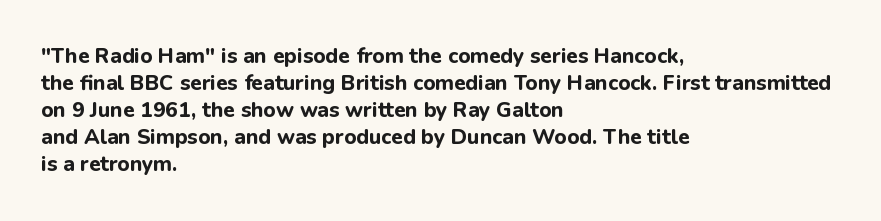
Q: Is the text bold? A: Yes.
Q: Is the text italic (slanted)? A: No, it is upright.
Q: Is the text underlined? A: No.
Q: How is the paragraph aligned? A: Left-aligned.
Q: Is the spacing between letters normal or unusually wide? A: Normal.
Q: Is the spacing between lines tight, normal or loose? A: Normal.
